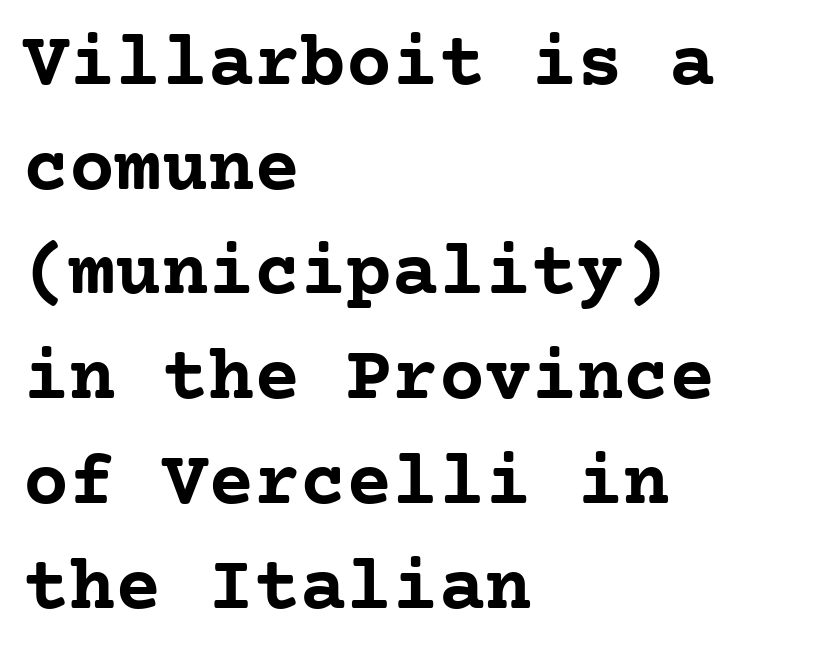
The image shows 77 px semibold serif type, upright; set left-aligned, normal line spacing (1.36x), normal letter spacing, not underlined; low stroke contrast and a medium x-height.
